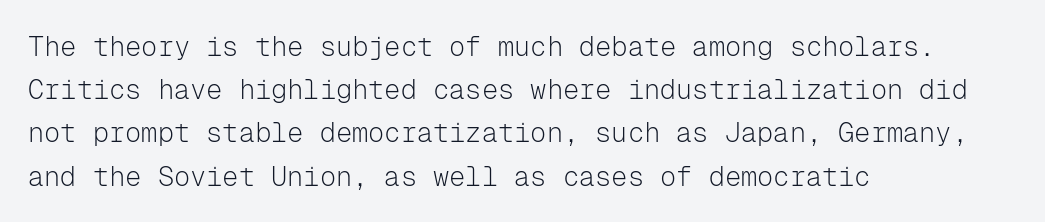
Posture: straight, roman, zero tilt. Notice how descenders clear the ascenders below comfortably — that's standard leading. Visually the block forms a straight wall on the left and a jagged coastline on the right. Descenders hang freely into open space. The type is set solid horizontally, with unmodified tracking. Heft: none added — not bold.
